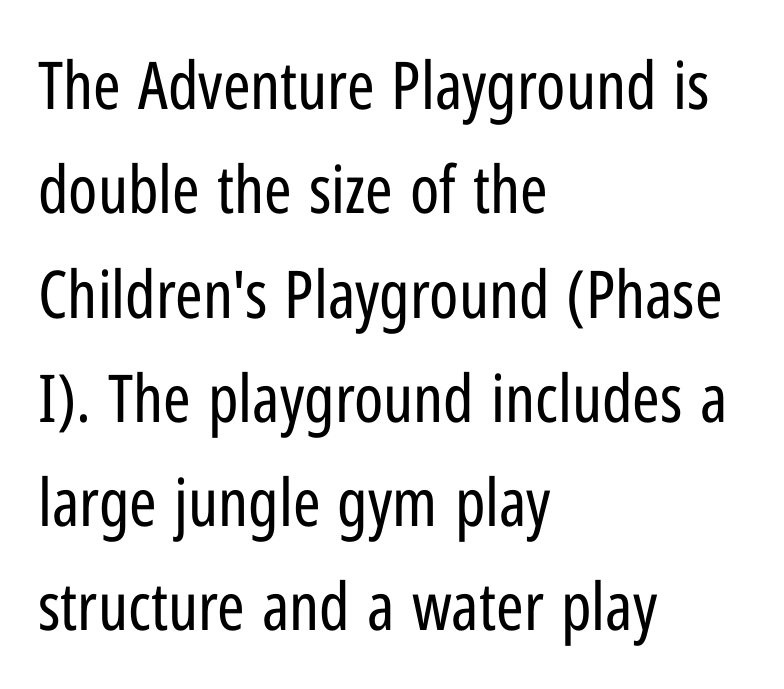
{"serif": "no", "italic": "no", "bold": "no", "weight": "regular", "width": "condensed", "stroke_contrast": "low", "x_height": "medium", "monospaced": "no", "underline": "no", "align": "left", "line_spacing": "normal", "line_spacing_ratio": 1.58, "letter_spacing": "normal", "letter_spacing_em": 0.0, "glyph_px": 66}
